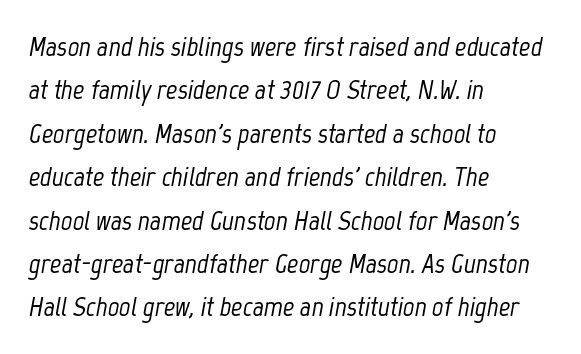
Q: Is the text italic (slanted)? A: Yes, it leans right by about 12 degrees.
Q: Is the text underlined? A: No.
Q: How is the paragraph aligned? A: Left-aligned.
Q: Is the spacing between letters normal or unusually wide? A: Normal.
Q: Is the spacing between lines tight, normal or loose? A: Normal.
Q: Width (condensed, normal, or wide)? A: Condensed.
Q: Stroke contrast? A: Low.
Q: x-height? A: Medium.
Q: Monospaced? A: No.
